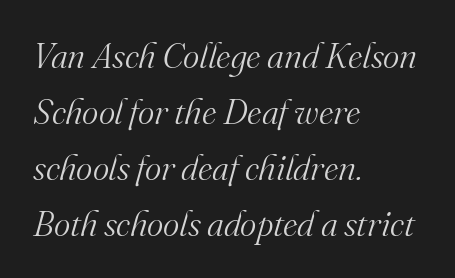
Q: Is the text bold? A: No.
Q: Is the text italic (slanted)? A: Yes, it leans right by about 16 degrees.
Q: Is the typeface a serif or a sans-serif typeface? A: Serif.
Q: Is the text underlined? A: No.
Q: How is the paragraph aligned? A: Left-aligned.
Q: Is the spacing between letters normal or unusually wide? A: Normal.
Q: Is the spacing between lines tight, normal or loose? A: Normal.
Q: Width (condensed, normal, or wide)? A: Normal.
Q: Stroke contrast? A: Medium.
Q: x-height? A: Small.
Q: Monospaced? A: No.
